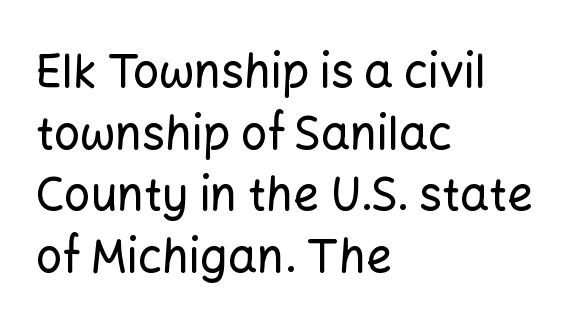
Q: Is the text italic (slanted)? A: No, it is upright.
Q: Is the typeface a serif or a sans-serif typeface? A: Sans-serif.
Q: Is the text underlined? A: No.
Q: How is the paragraph aligned? A: Left-aligned.
Q: Is the spacing between letters normal or unusually wide? A: Normal.
Q: Is the spacing between lines tight, normal or loose? A: Normal.
Q: Width (condensed, normal, or wide)? A: Normal.
Q: Stroke contrast? A: Low.
Q: x-height? A: Medium.
Q: Monospaced? A: No.
